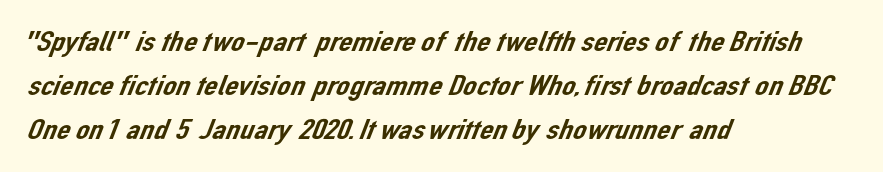
The image shows 30 px sans-serif type; set left-aligned, normal line spacing (1.46x), normal letter spacing, not underlined; low stroke contrast and a medium x-height.
